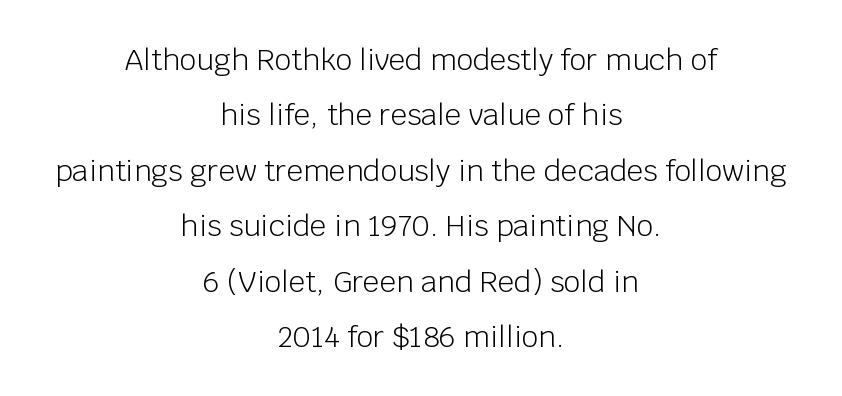
The image shows 29 px light sans-serif type, upright; set centered, loose line spacing (1.91x), normal letter spacing, not underlined; low stroke contrast and a large x-height.
